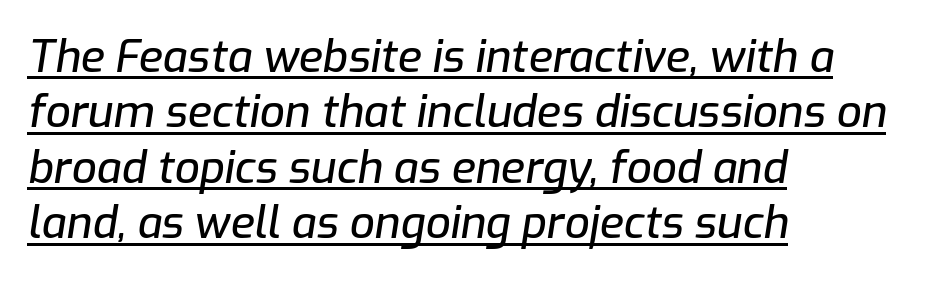
Q: Is the text italic (slanted)? A: Yes, it leans right by about 9 degrees.
Q: Is the text underlined? A: Yes.
Q: How is the paragraph aligned? A: Left-aligned.
Q: Is the spacing between letters normal or unusually wide? A: Normal.
Q: Is the spacing between lines tight, normal or loose? A: Normal.
Q: Width (condensed, normal, or wide)? A: Normal.
Q: Stroke contrast? A: Low.
Q: x-height? A: Medium.
Q: Monospaced? A: No.
